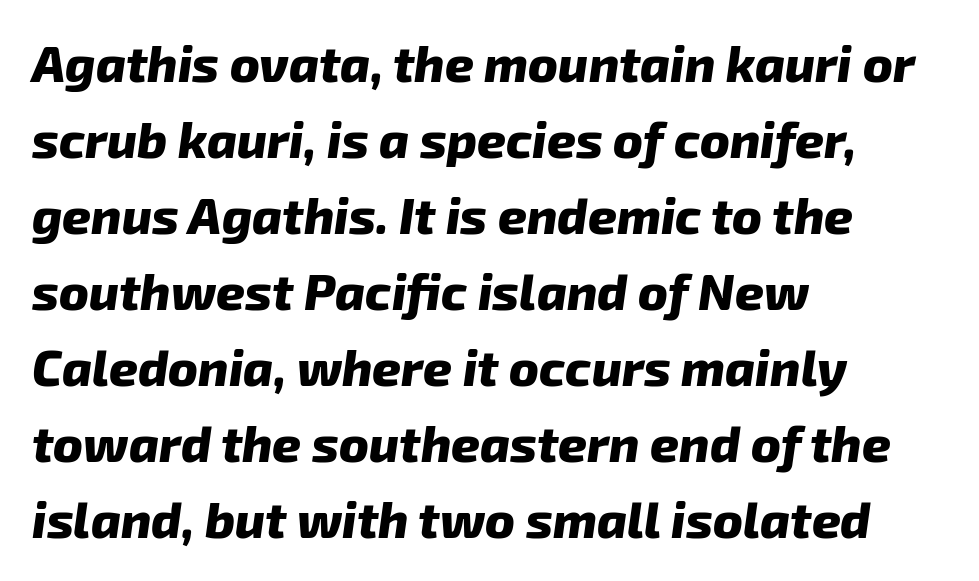
The image shows 50 px heavy type, italic (leaning right); set left-aligned, normal line spacing (1.52x), normal letter spacing, not underlined; low stroke contrast and a medium x-height.
